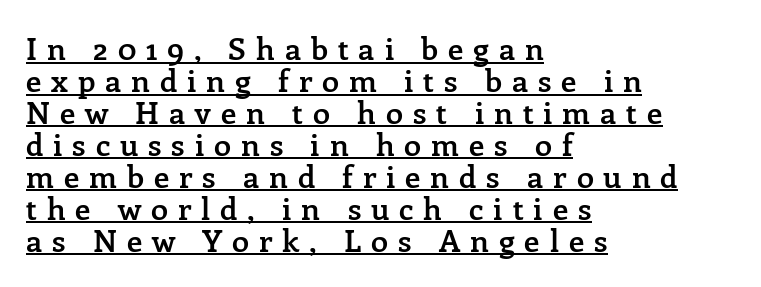
{"serif": "yes", "italic": "no", "bold": "semi", "weight": "semibold", "width": "normal", "stroke_contrast": "low", "x_height": "medium", "monospaced": "no", "underline": "yes", "align": "left", "line_spacing": "tight", "line_spacing_ratio": 1.03, "letter_spacing": "wide", "letter_spacing_em": 0.32, "glyph_px": 31}
